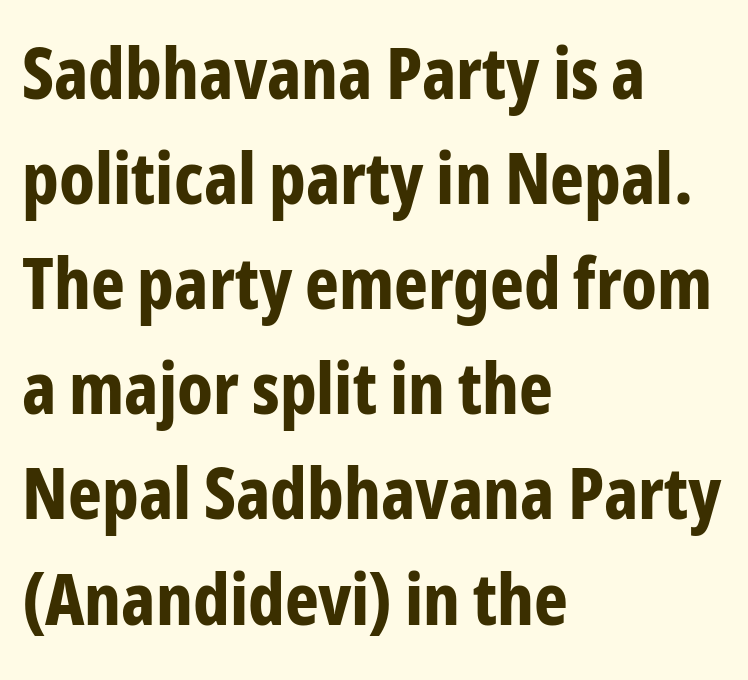
Q: Is the text bold? A: Yes.
Q: Is the text italic (slanted)? A: No, it is upright.
Q: Is the typeface a serif or a sans-serif typeface? A: Sans-serif.
Q: Is the text underlined? A: No.
Q: How is the paragraph aligned? A: Left-aligned.
Q: Is the spacing between letters normal or unusually wide? A: Normal.
Q: Is the spacing between lines tight, normal or loose? A: Normal.
Q: Width (condensed, normal, or wide)? A: Condensed.
Q: Stroke contrast? A: Low.
Q: x-height? A: Medium.
Q: Monospaced? A: No.
